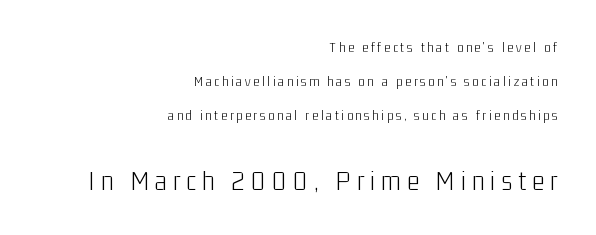
The image shows 29 px light, condensed sans-serif type, upright; set right-aligned, loose line spacing (2.42x), unusually wide letter spacing (+0.21 em), not underlined; the second (bottom) block is 2.07x larger; low stroke contrast and a medium x-height.
